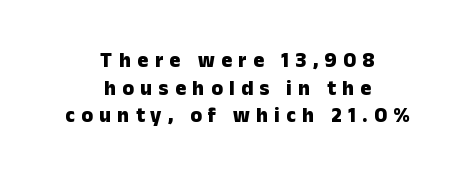
{"italic": "no", "bold": "yes", "underline": "no", "align": "center", "line_spacing": "normal", "line_spacing_ratio": 1.32, "letter_spacing": "wide", "letter_spacing_em": 0.3, "glyph_px": 21}
